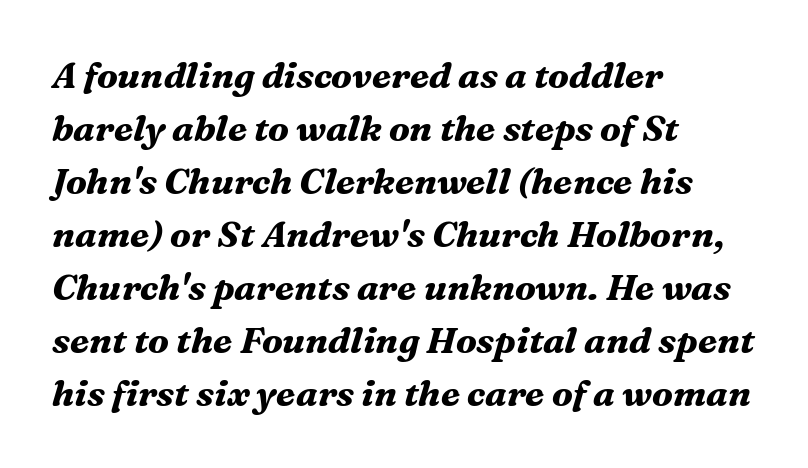
{"serif": "yes", "italic": "yes", "lean": "right", "slant_degrees": 16, "bold": "yes", "weight": "bold", "width": "normal", "stroke_contrast": "medium", "x_height": "medium", "monospaced": "no", "underline": "no", "align": "left", "line_spacing": "normal", "line_spacing_ratio": 1.47, "letter_spacing": "normal", "letter_spacing_em": 0.0, "glyph_px": 36}
